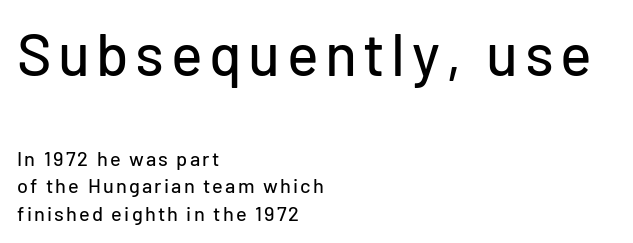
Does the copy run flush right? No — it runs flush left. The rendering uses a moderate line-height, typical for paragraphs. Visually, the top section dominates because its glyphs are scaled up. Spacing verdict: proportional, widths tailored to each character. The string is rendered with underlining switched off.
